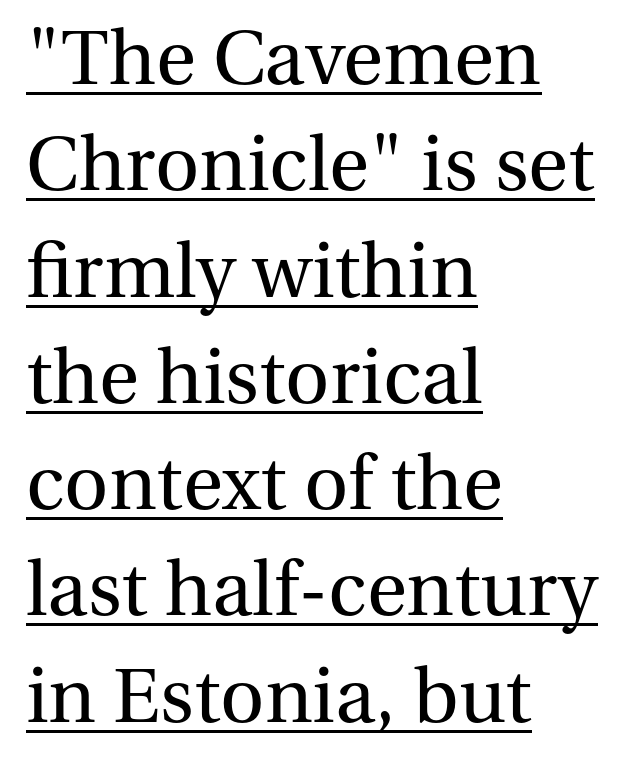
{"serif": "yes", "italic": "no", "bold": "no", "weight": "regular", "width": "normal", "stroke_contrast": "medium", "x_height": "medium", "monospaced": "no", "underline": "yes", "align": "left", "line_spacing": "normal", "line_spacing_ratio": 1.38, "letter_spacing": "normal", "letter_spacing_em": 0.0, "glyph_px": 77}
